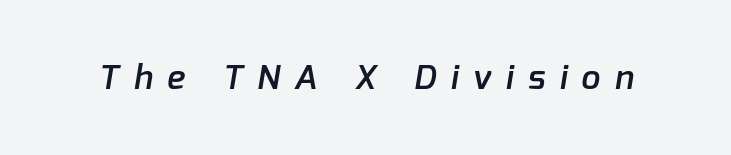
The image shows 34 px semibold sans-serif type; set unusually wide letter spacing (+0.43 em), not underlined; low stroke contrast and a medium x-height.
